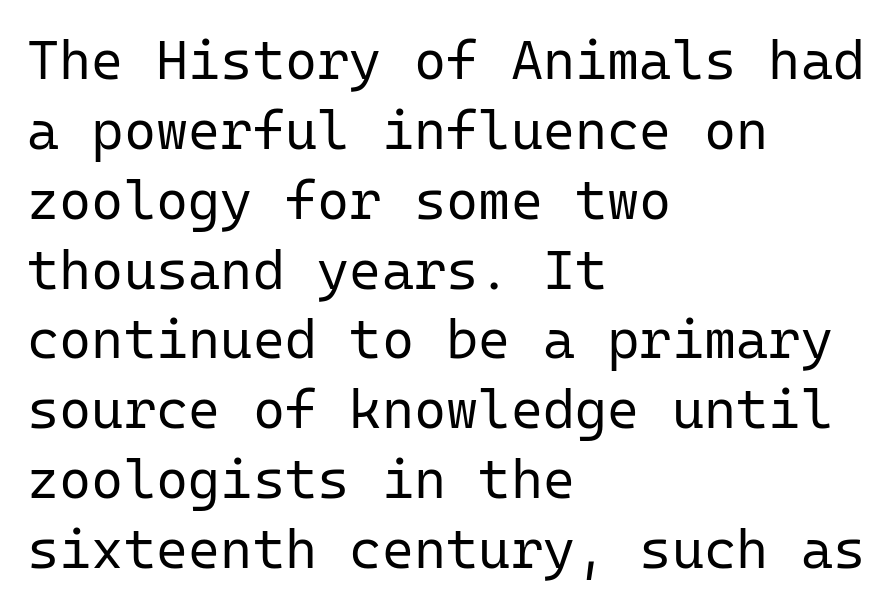
Q: Is the text bold? A: No.
Q: Is the text italic (slanted)? A: No, it is upright.
Q: Is the typeface a serif or a sans-serif typeface? A: Sans-serif.
Q: Is the text underlined? A: No.
Q: How is the paragraph aligned? A: Left-aligned.
Q: Is the spacing between letters normal or unusually wide? A: Normal.
Q: Is the spacing between lines tight, normal or loose? A: Normal.
Q: Width (condensed, normal, or wide)? A: Normal.
Q: Stroke contrast? A: Low.
Q: x-height? A: Medium.
Q: Monospaced? A: Yes.
